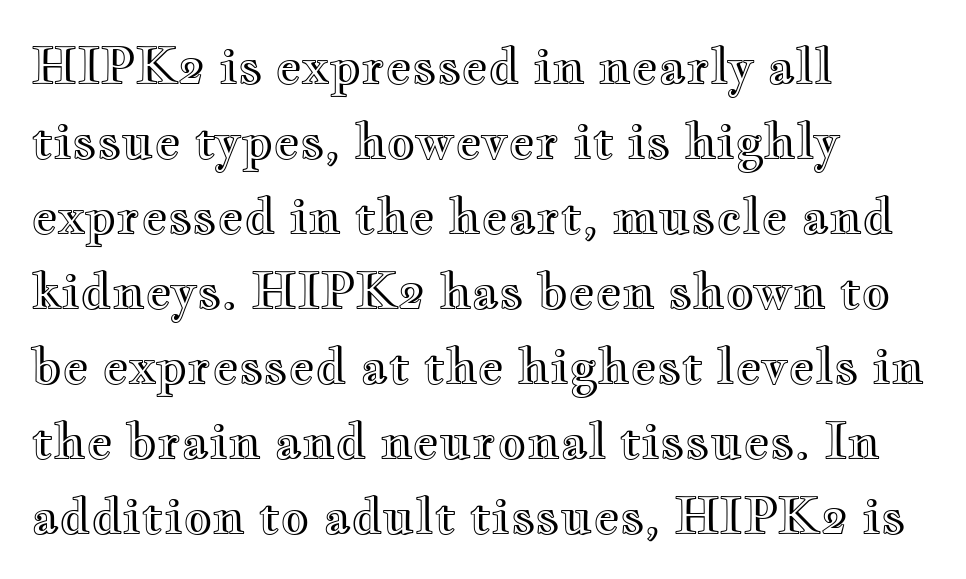
{"italic": "no", "width": "wide", "x_height": "small", "monospaced": "no", "underline": "no", "align": "left", "line_spacing": "normal", "line_spacing_ratio": 1.5, "letter_spacing": "normal", "letter_spacing_em": 0.0, "glyph_px": 50}
